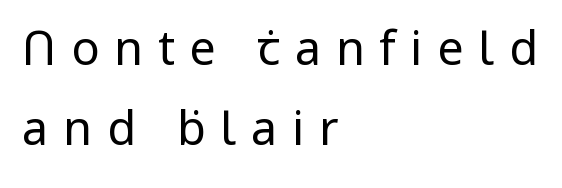
{"serif": "no", "italic": "no", "bold": "no", "weight": "regular", "width": "normal", "stroke_contrast": "low", "x_height": "medium", "monospaced": "no", "underline": "no", "align": "left", "line_spacing_ratio": 1.71, "letter_spacing": "wide", "letter_spacing_em": 0.31, "glyph_px": 47}
